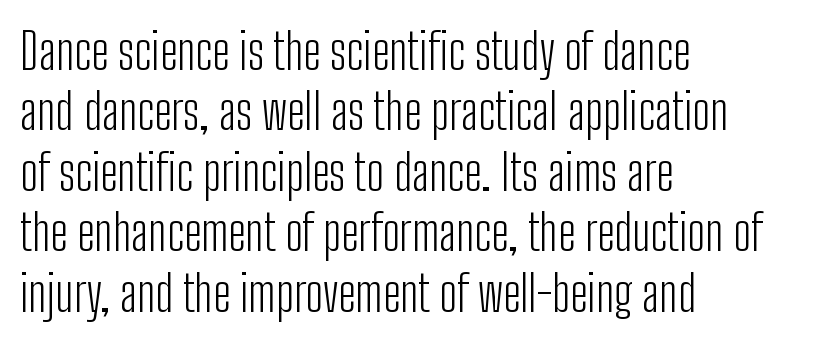
Posture: straight, roman, zero tilt. Each word holds together tightly as a unit, with standard inter-letter gaps. Ink coverage per letter is moderate at most. The rendering uses natural spacing where letterforms have individual widths. The specimen omits any rule beneath the text block's lines.
